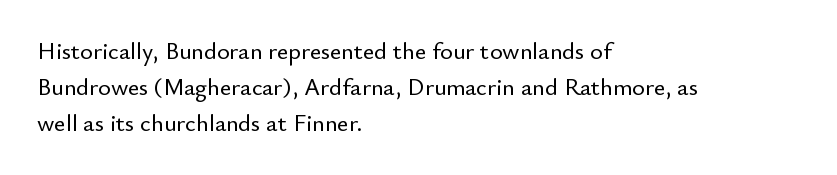
Q: Is the text italic (slanted)? A: No, it is upright.
Q: Is the text underlined? A: No.
Q: How is the paragraph aligned? A: Left-aligned.
Q: Is the spacing between letters normal or unusually wide? A: Normal.
Q: Is the spacing between lines tight, normal or loose? A: Normal.
